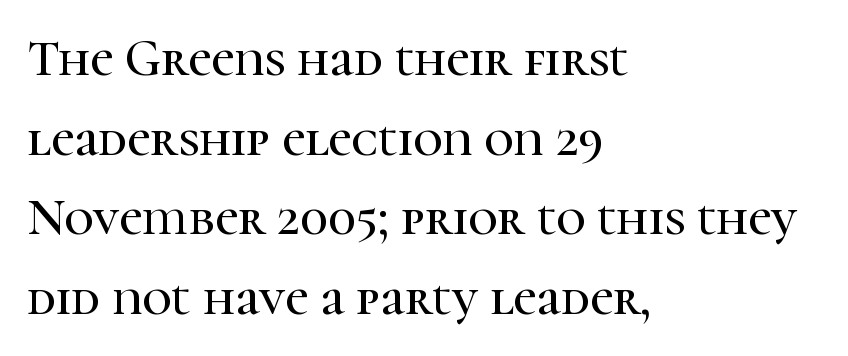
Little horizontal feet cap the strokes, marking this as serif type. The space directly below the letters is spotless. Default kerning and tracking; the words read as compact shapes. If you drew a ruler down the left edge, every line would touch it.
